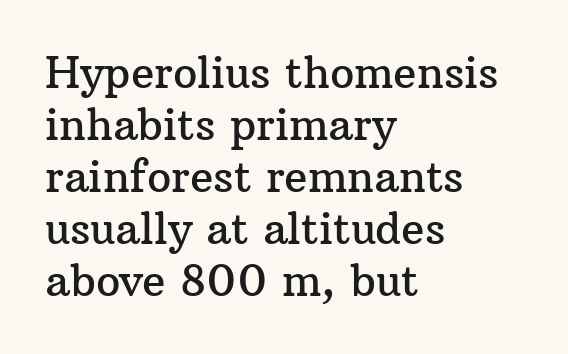
Q: Is the text italic (slanted)? A: No, it is upright.
Q: Is the typeface a serif or a sans-serif typeface? A: Serif.
Q: Is the text underlined? A: No.
Q: How is the paragraph aligned? A: Left-aligned.
Q: Is the spacing between letters normal or unusually wide? A: Normal.
Q: Width (condensed, normal, or wide)? A: Normal.
Q: Stroke contrast? A: Medium.
Q: x-height? A: Medium.
Q: Monospaced? A: No.
